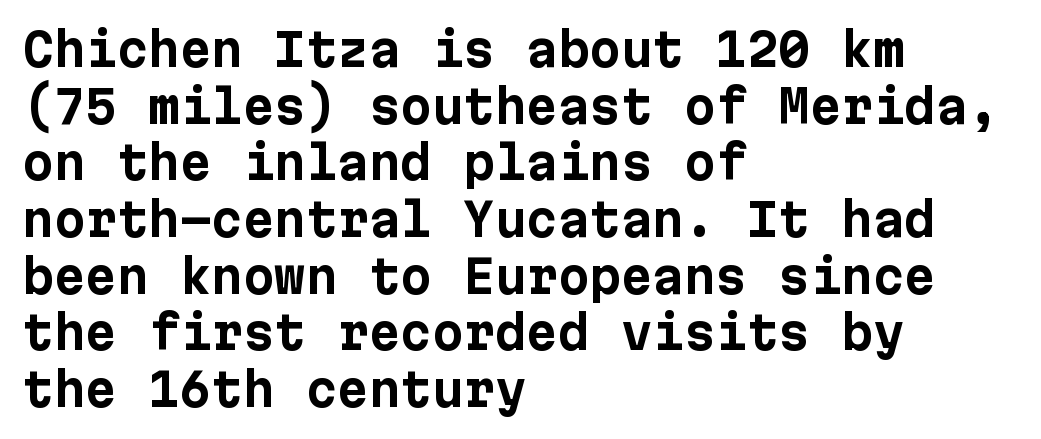
Q: Is the text bold? A: Yes.
Q: Is the text italic (slanted)? A: No, it is upright.
Q: Is the typeface a serif or a sans-serif typeface? A: Sans-serif.
Q: Is the text underlined? A: No.
Q: How is the paragraph aligned? A: Left-aligned.
Q: Is the spacing between letters normal or unusually wide? A: Normal.
Q: Is the spacing between lines tight, normal or loose? A: Normal.
Q: Width (condensed, normal, or wide)? A: Normal.
Q: Stroke contrast? A: Low.
Q: x-height? A: Medium.
